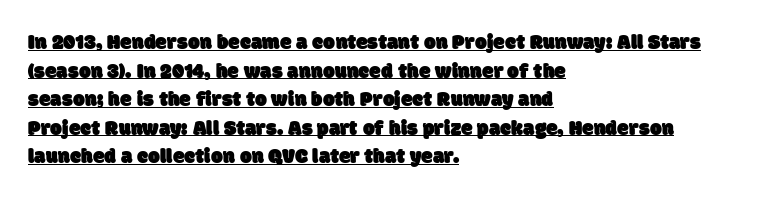
Horizontal bands of white between lines are of average thickness. This rendering leaves character spacing at its baseline value. Typeset ragged right — the left edge is the straight one. A baseline rule has been typeset under these characters.
